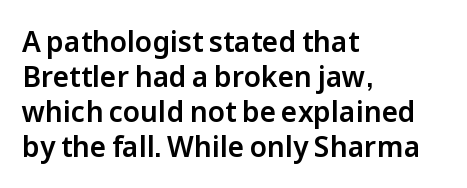
Note the varied advance widths — an 'i' is clearly narrower than an 'm'. Spacing between characters is what you'd get straight out of the box. Is this a sans? Yes — the strokes have no serifs. The line-height multiplier appears to be the usual default. You can tell it's not italic because the verticals are truly vertical.
